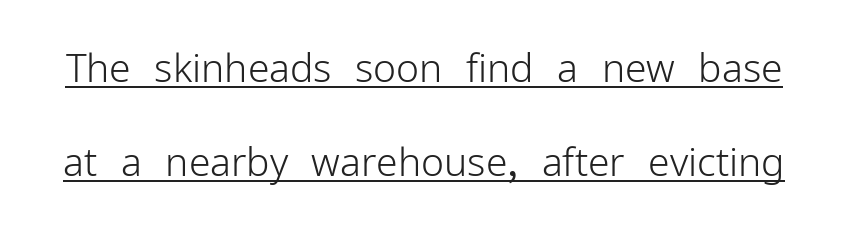
{"serif": "no", "italic": "no", "bold": "no", "weight": "light", "width": "normal", "stroke_contrast": "low", "x_height": "medium", "monospaced": "no", "underline": "yes", "line_spacing": "loose", "line_spacing_ratio": 2.42, "letter_spacing": "normal", "letter_spacing_em": 0.0, "glyph_px": 39}
